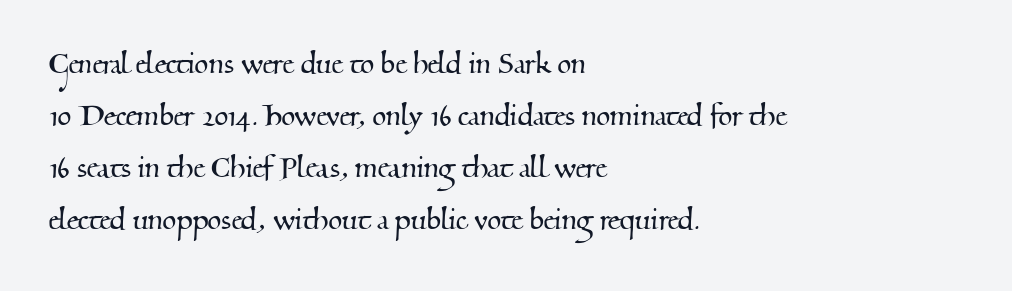
The image shows 36 px serif type; set left-aligned, normal line spacing (1.44x), normal letter spacing, not underlined; medium stroke contrast and a small x-height.
